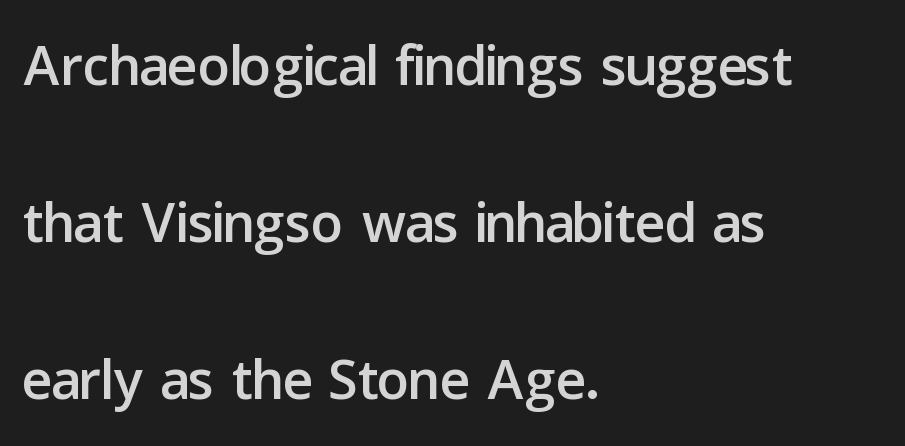
The image shows 80 px sans-serif type, upright; set left-aligned, loose line spacing (1.96x), normal letter spacing, not underlined; low stroke contrast and a medium x-height.
